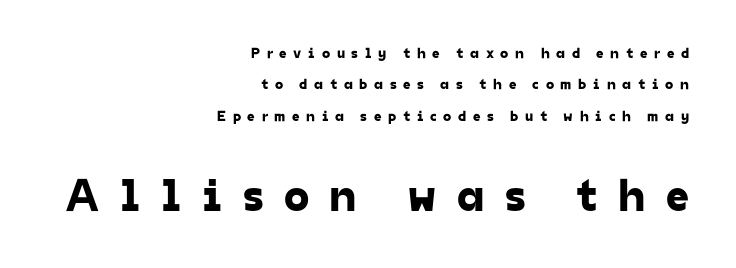
The type family on display is of the sans-serif kind. Does extra space separate the letters? Yes, quite a lot of it. The later block is typeset at a bigger size than the earlier block. Horizontal bands of white between lines are thick stripes.
